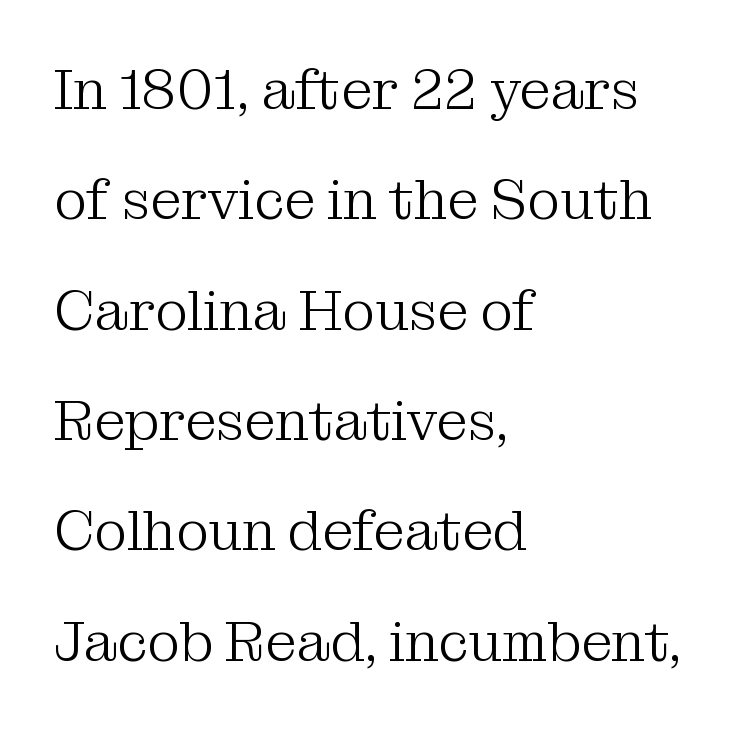
The passage shown has conventional tracking throughout. Think of a printed novel: that variable character pitch is what you see here. The vertical gap from one line to the next is large. Rule under the text: the space is simply empty. The compositor pushed each line to the left boundary.
